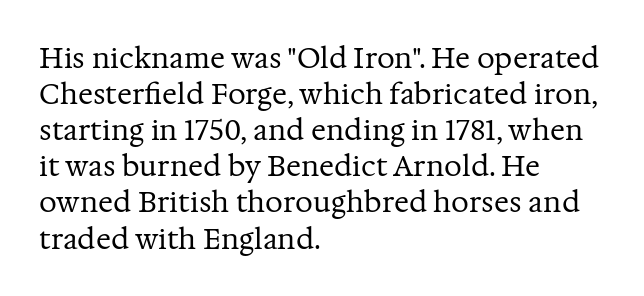
The image shows 28 px regular-weight serif type, upright; set left-aligned, normal line spacing (1.29x), normal letter spacing, not underlined; medium stroke contrast and a medium x-height.
